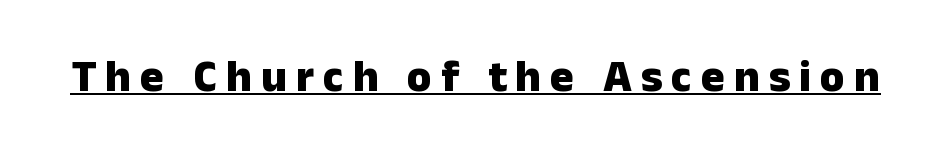
Q: Is the text bold? A: Yes.
Q: Is the text italic (slanted)? A: No, it is upright.
Q: Is the typeface a serif or a sans-serif typeface? A: Sans-serif.
Q: Is the text underlined? A: Yes.
Q: Is the spacing between letters normal or unusually wide? A: Unusually wide.
Q: Width (condensed, normal, or wide)? A: Normal.
Q: Stroke contrast? A: Low.
Q: x-height? A: Medium.
Q: Monospaced? A: No.
